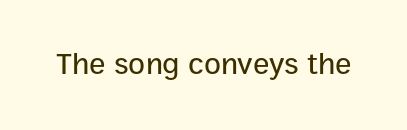
The image shows 31 px sans-serif type, upright; set normal letter spacing, not underlined; low stroke contrast and a medium x-height.
